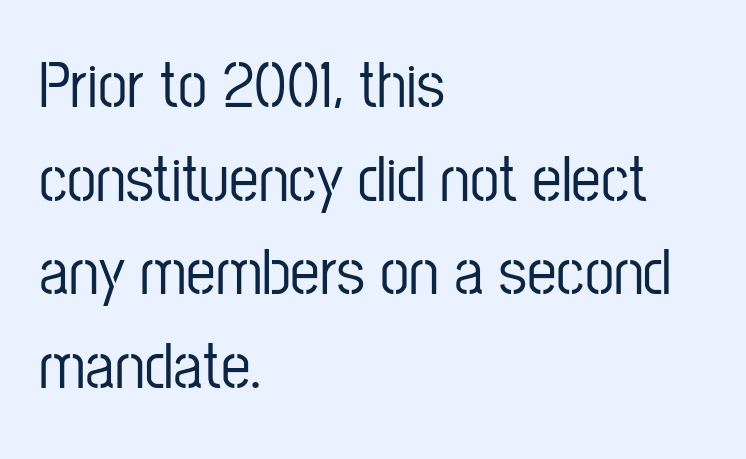
Q: Is the text italic (slanted)? A: No, it is upright.
Q: Is the typeface a serif or a sans-serif typeface? A: Sans-serif.
Q: Is the text underlined? A: No.
Q: How is the paragraph aligned? A: Left-aligned.
Q: Is the spacing between letters normal or unusually wide? A: Normal.
Q: Is the spacing between lines tight, normal or loose? A: Normal.
Q: Width (condensed, normal, or wide)? A: Condensed.
Q: Stroke contrast? A: Low.
Q: x-height? A: Medium.
Q: Monospaced? A: No.
